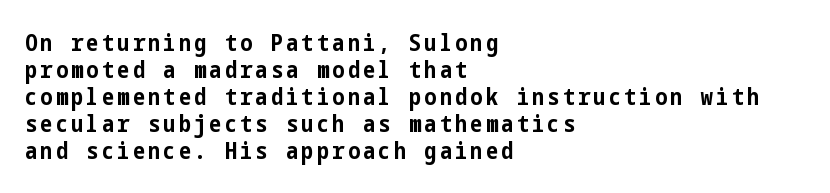
The image shows 24 px bold type, upright; set left-aligned, tight line spacing (1.13x), not underlined.
